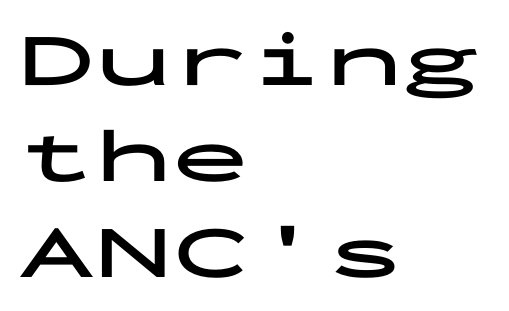
Q: Is the text bold? A: Yes.
Q: Is the text italic (slanted)? A: No, it is upright.
Q: Is the typeface a serif or a sans-serif typeface? A: Sans-serif.
Q: Is the text underlined? A: No.
Q: How is the paragraph aligned? A: Left-aligned.
Q: Is the spacing between letters normal or unusually wide? A: Normal.
Q: Is the spacing between lines tight, normal or loose? A: Normal.
Q: Width (condensed, normal, or wide)? A: Wide.
Q: Stroke contrast? A: Low.
Q: x-height? A: Medium.
Q: Monospaced? A: Yes.
